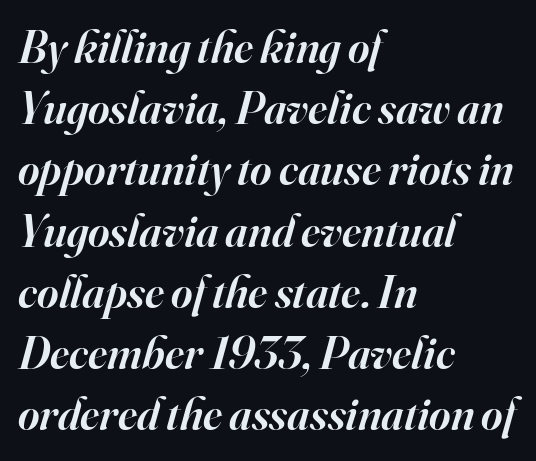
{"serif": "yes", "italic": "yes", "lean": "right", "slant_degrees": 16, "bold": "semi", "weight": "semibold", "width": "normal", "stroke_contrast": "high", "x_height": "small", "monospaced": "no", "underline": "no", "align": "left", "line_spacing": "normal", "line_spacing_ratio": 1.33, "letter_spacing": "normal", "letter_spacing_em": 0.0, "glyph_px": 46}
